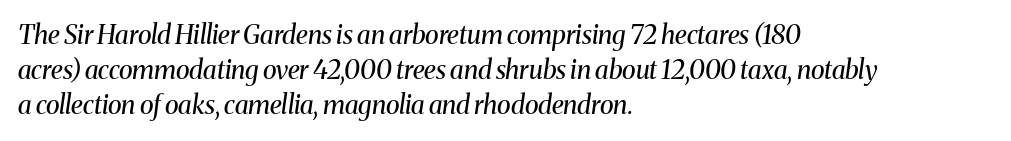
{"italic": "yes", "lean": "right", "slant_degrees": 8, "bold": "no", "underline": "no", "align": "left", "line_spacing": "normal", "line_spacing_ratio": 1.35, "letter_spacing": "normal", "letter_spacing_em": 0.0, "glyph_px": 26}
